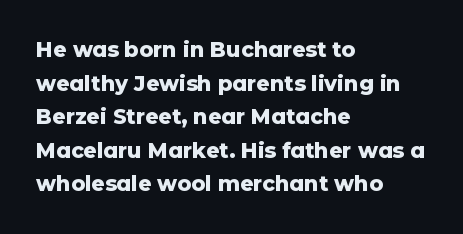
{"italic": "no", "bold": "yes", "underline": "no", "align": "left", "line_spacing": "normal", "line_spacing_ratio": 1.6, "letter_spacing": "normal", "letter_spacing_em": 0.0, "glyph_px": 21}
